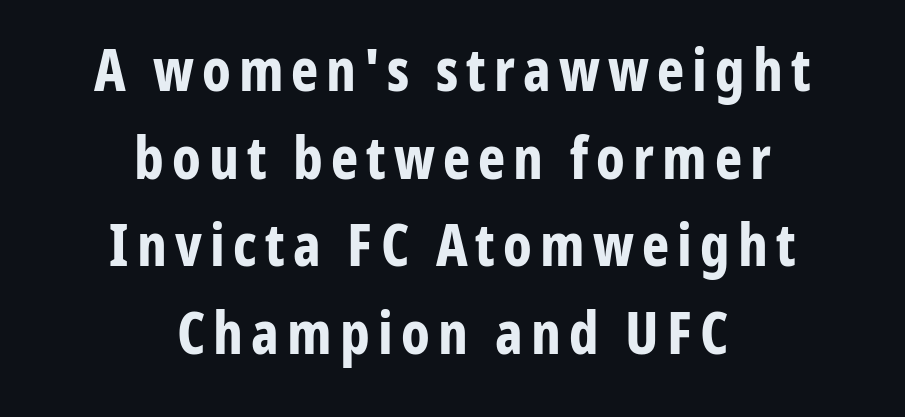
The image shows 58 px bold, condensed sans-serif type, upright; set centered, normal line spacing (1.51x), not underlined; low stroke contrast and a medium x-height.
